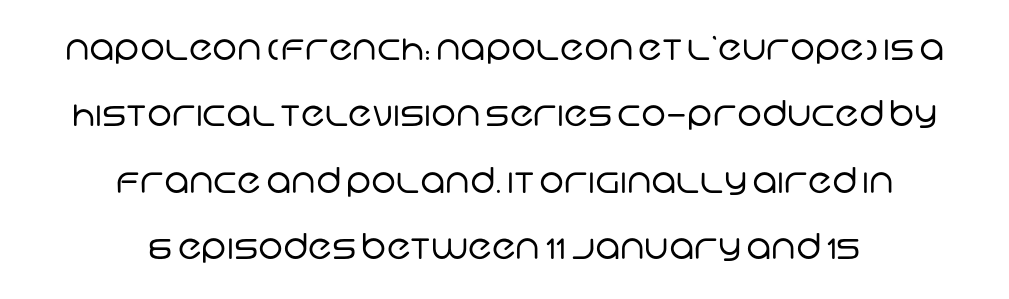
{"serif": "no", "bold": "no", "weight": "regular", "width": "normal", "stroke_contrast": "low", "x_height": "large", "monospaced": "no", "underline": "no", "align": "center", "line_spacing": "loose", "line_spacing_ratio": 1.9, "letter_spacing": "normal", "letter_spacing_em": 0.0, "glyph_px": 35}
